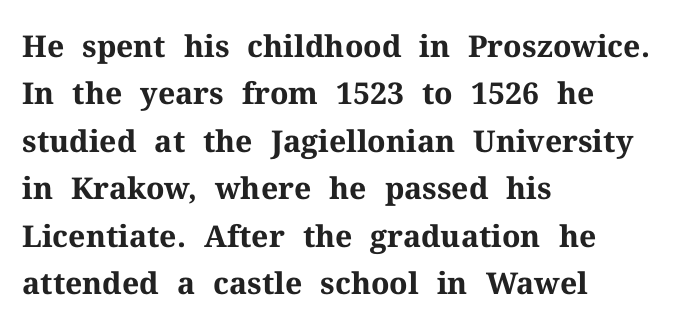
Q: Is the text bold? A: Yes.
Q: Is the text italic (slanted)? A: No, it is upright.
Q: Is the typeface a serif or a sans-serif typeface? A: Serif.
Q: Is the text underlined? A: No.
Q: How is the paragraph aligned? A: Left-aligned.
Q: Is the spacing between letters normal or unusually wide? A: Normal.
Q: Is the spacing between lines tight, normal or loose? A: Normal.
Q: Width (condensed, normal, or wide)? A: Normal.
Q: Stroke contrast? A: Medium.
Q: x-height? A: Medium.
Q: Monospaced? A: No.
